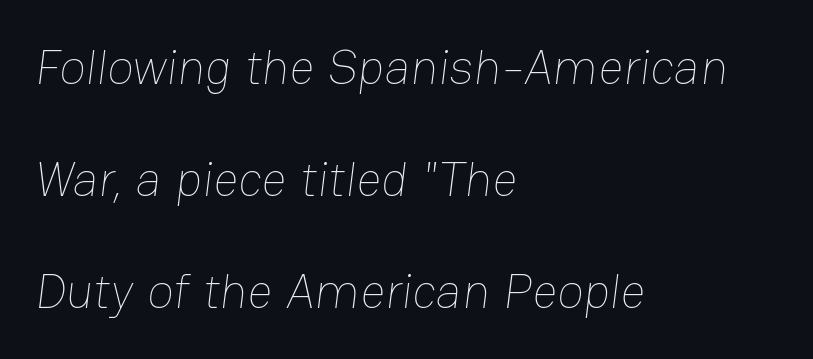
{"bold": "no", "weight": "thin", "width": "normal", "stroke_contrast": "low", "x_height": "medium", "monospaced": "no", "underline": "no", "align": "left", "line_spacing": "loose", "line_spacing_ratio": 2.29, "letter_spacing": "normal", "letter_spacing_em": 0.0, "glyph_px": 49}
